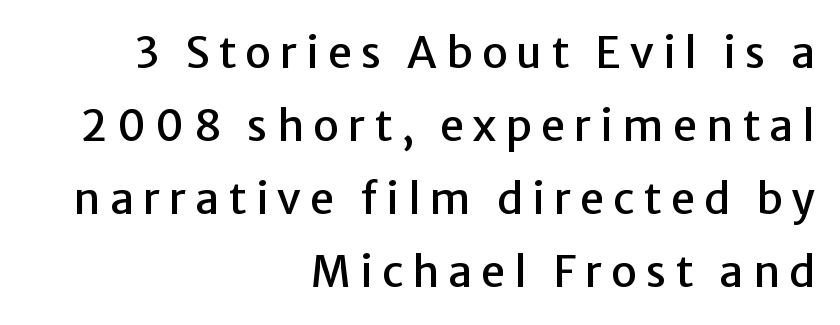
Q: Is the text italic (slanted)? A: No, it is upright.
Q: Is the typeface a serif or a sans-serif typeface? A: Sans-serif.
Q: Is the text underlined? A: No.
Q: How is the paragraph aligned? A: Right-aligned.
Q: Is the spacing between letters normal or unusually wide? A: Unusually wide.
Q: Is the spacing between lines tight, normal or loose? A: Normal.
Q: Width (condensed, normal, or wide)? A: Normal.
Q: Stroke contrast? A: Low.
Q: x-height? A: Medium.
Q: Monospaced? A: No.
